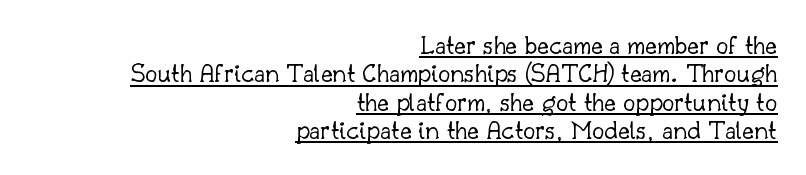
{"italic": "no", "bold": "no", "weight": "light", "width": "normal", "stroke_contrast": "low", "x_height": "small", "monospaced": "no", "underline": "yes", "align": "right", "line_spacing": "tight", "line_spacing_ratio": 1.01, "letter_spacing": "normal", "letter_spacing_em": 0.0, "glyph_px": 28}
